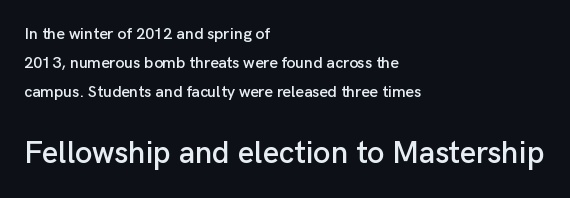
Q: Is the text italic (slanted)? A: No, it is upright.
Q: Is the typeface a serif or a sans-serif typeface? A: Sans-serif.
Q: Is the text underlined? A: No.
Q: How is the paragraph aligned? A: Left-aligned.
Q: Is the spacing between letters normal or unusually wide? A: Normal.
Q: Which block of text is set in a larger size, the first (top) or the second (bottom)? A: The second (bottom) one.
Q: Width (condensed, normal, or wide)? A: Normal.
Q: Stroke contrast? A: Low.
Q: x-height? A: Medium.
Q: Monospaced? A: No.
